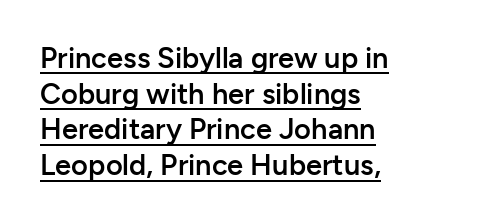
Q: Is the text bold? A: Semi-bold.
Q: Is the text italic (slanted)? A: No, it is upright.
Q: Is the typeface a serif or a sans-serif typeface? A: Sans-serif.
Q: Is the text underlined? A: Yes.
Q: How is the paragraph aligned? A: Left-aligned.
Q: Is the spacing between letters normal or unusually wide? A: Normal.
Q: Width (condensed, normal, or wide)? A: Normal.
Q: Stroke contrast? A: Low.
Q: x-height? A: Medium.
Q: Monospaced? A: No.
